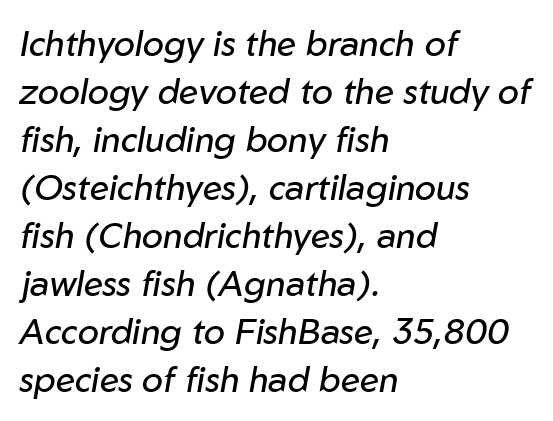
Q: Is the text bold? A: No.
Q: Is the text italic (slanted)? A: Yes, it leans right by about 10 degrees.
Q: Is the text underlined? A: No.
Q: How is the paragraph aligned? A: Left-aligned.
Q: Is the spacing between letters normal or unusually wide? A: Normal.
Q: Is the spacing between lines tight, normal or loose? A: Normal.
Q: Width (condensed, normal, or wide)? A: Normal.
Q: Stroke contrast? A: Low.
Q: x-height? A: Medium.
Q: Monospaced? A: No.
